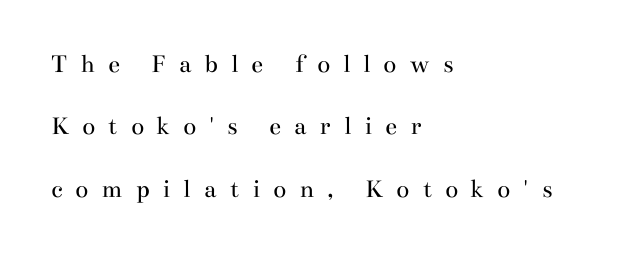
The image shows 27 px text type, upright; set left-aligned, loose line spacing (2.31x), unusually wide letter spacing (+0.48 em), not underlined.
